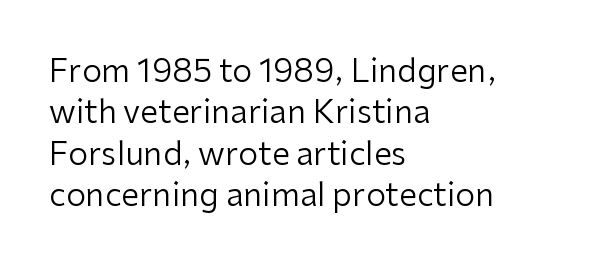
{"serif": "no", "italic": "no", "bold": "no", "weight": "regular", "width": "normal", "stroke_contrast": "low", "x_height": "medium", "monospaced": "no", "underline": "no", "align": "left", "line_spacing": "normal", "line_spacing_ratio": 1.29, "letter_spacing": "normal", "letter_spacing_em": 0.0, "glyph_px": 32}
